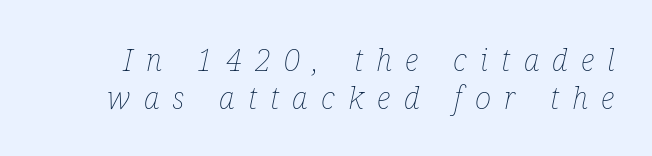
Q: Is the text bold? A: No.
Q: Is the text italic (slanted)? A: Yes, it leans right by about 12 degrees.
Q: Is the text underlined? A: No.
Q: Is the spacing between letters normal or unusually wide? A: Unusually wide.
Q: Width (condensed, normal, or wide)? A: Condensed.
Q: Stroke contrast? A: Low.
Q: x-height? A: Medium.
Q: Monospaced? A: No.
